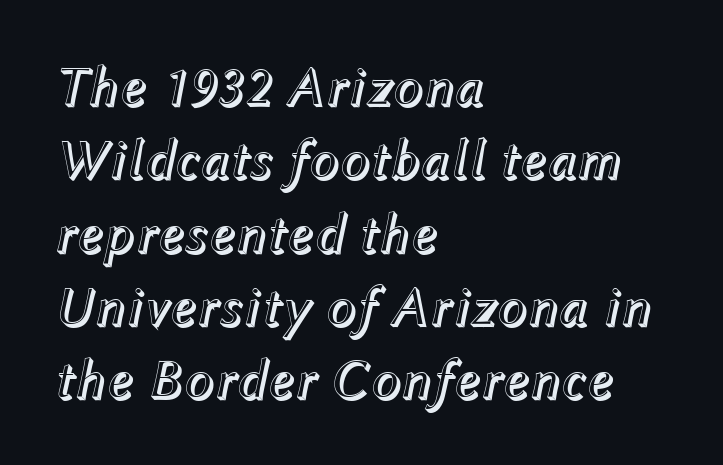
The image shows 56 px text type, italic (leaning right); set left-aligned, normal line spacing (1.31x), normal letter spacing, not underlined; a medium x-height.
